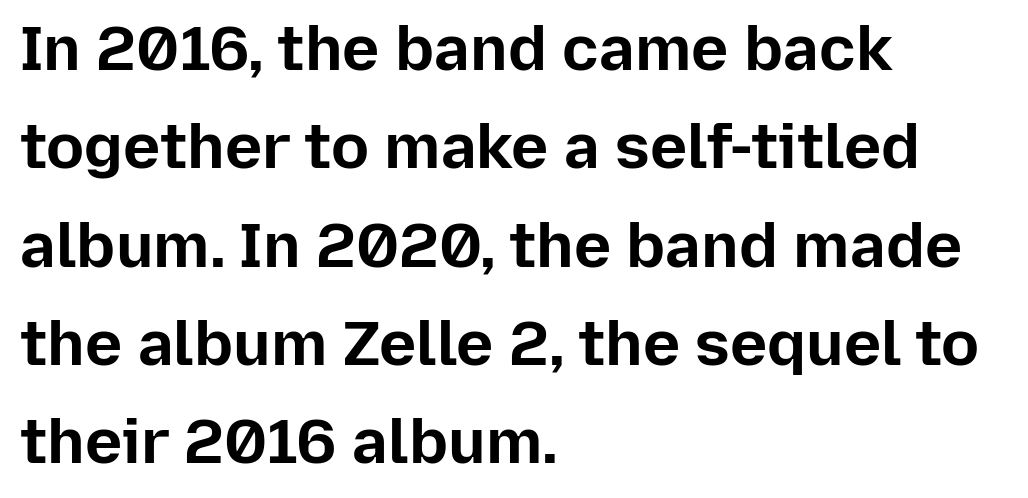
Do the letters lean? They stand straight. The rendering uses natural spacing where letterforms have individual widths. Decoration check: the copy has no underline. A dark, heavy texture on the line: the type is bold. Does the copy run flush right? No — it runs flush left. Observe the ordinary spacing: letters are neighbours, not strangers.
